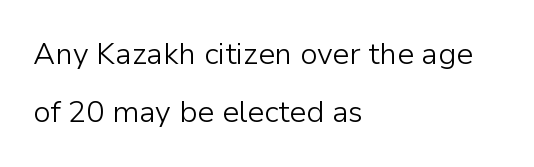
Q: Is the text bold? A: No.
Q: Is the text italic (slanted)? A: No, it is upright.
Q: Is the typeface a serif or a sans-serif typeface? A: Sans-serif.
Q: Is the text underlined? A: No.
Q: How is the paragraph aligned? A: Left-aligned.
Q: Is the spacing between letters normal or unusually wide? A: Normal.
Q: Is the spacing between lines tight, normal or loose? A: Loose.
Q: Width (condensed, normal, or wide)? A: Normal.
Q: Stroke contrast? A: Low.
Q: x-height? A: Medium.
Q: Monospaced? A: No.
